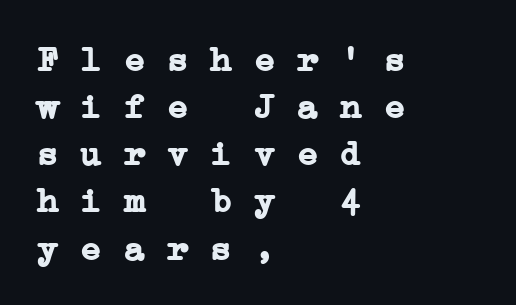
Q: Is the text bold? A: Yes.
Q: Is the typeface a serif or a sans-serif typeface? A: Serif.
Q: Is the text underlined? A: No.
Q: How is the paragraph aligned? A: Left-aligned.
Q: Is the spacing between letters normal or unusually wide? A: Normal.
Q: Is the spacing between lines tight, normal or loose? A: Normal.
Q: Width (condensed, normal, or wide)? A: Wide.
Q: Stroke contrast? A: Low.
Q: x-height? A: Medium.
Q: Monospaced? A: Yes.
